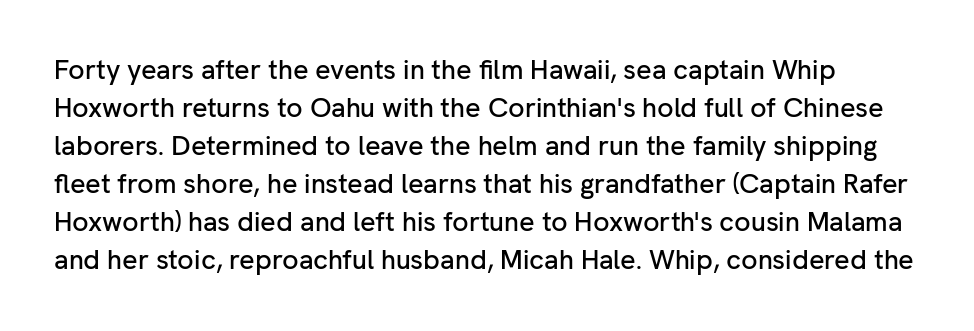
Does the lettering tilt? It doesn't — this is upright. The horizontal fit of the characters is conventional and even. Has an underline been added? It has not. The rendering uses a moderate line-height, typical for paragraphs.
